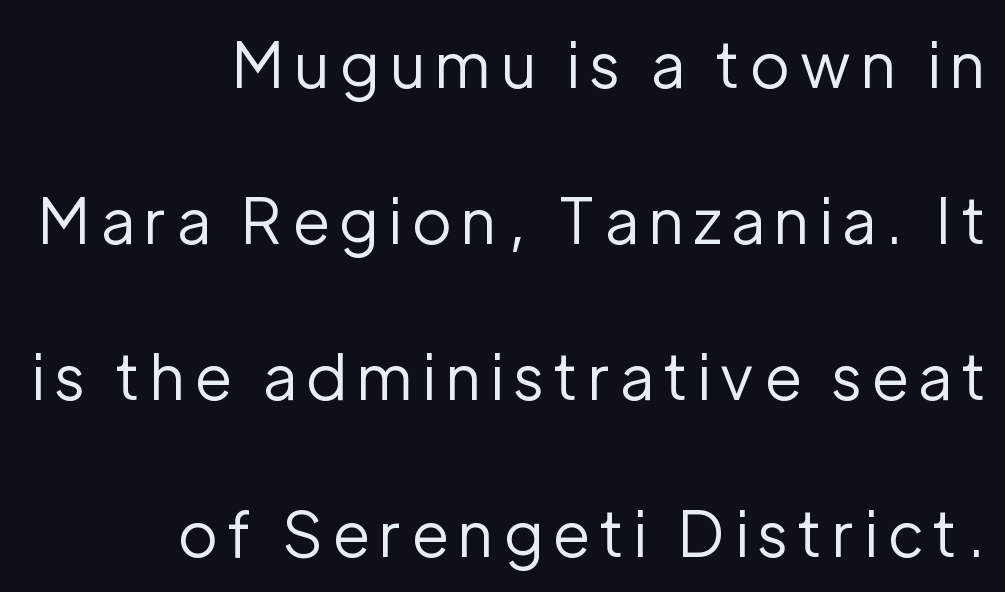
{"serif": "no", "italic": "no", "bold": "no", "weight": "regular", "width": "normal", "stroke_contrast": "low", "x_height": "medium", "monospaced": "no", "underline": "no", "align": "right", "line_spacing": "loose", "line_spacing_ratio": 2.48, "glyph_px": 63}
